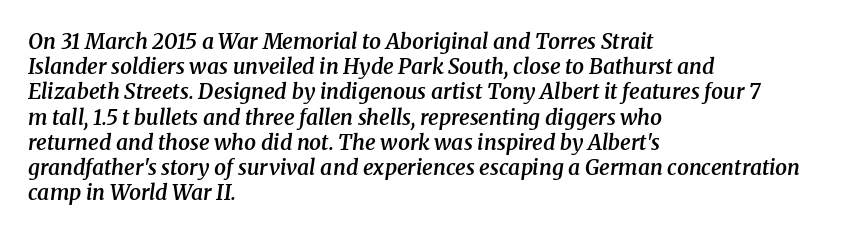
{"italic": "yes", "lean": "right", "slant_degrees": 8, "bold": "semi", "underline": "no", "align": "left", "line_spacing_ratio": 1.2, "letter_spacing": "normal", "letter_spacing_em": 0.0, "glyph_px": 21}
